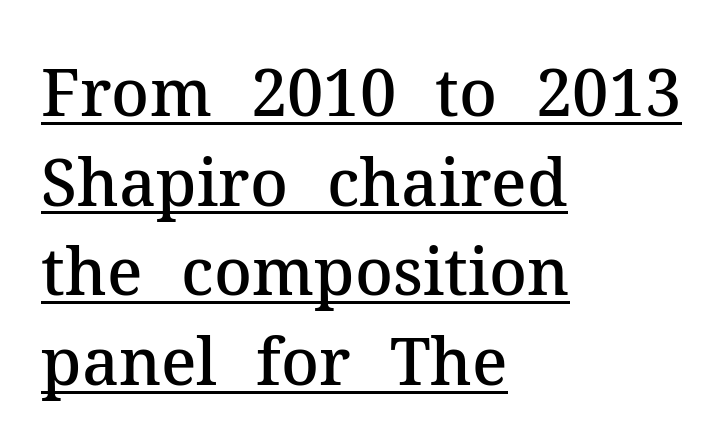
Q: Is the text bold? A: Semi-bold.
Q: Is the text italic (slanted)? A: No, it is upright.
Q: Is the typeface a serif or a sans-serif typeface? A: Serif.
Q: Is the text underlined? A: Yes.
Q: How is the paragraph aligned? A: Left-aligned.
Q: Is the spacing between letters normal or unusually wide? A: Normal.
Q: Is the spacing between lines tight, normal or loose? A: Normal.
Q: Width (condensed, normal, or wide)? A: Normal.
Q: Stroke contrast? A: Medium.
Q: x-height? A: Medium.
Q: Monospaced? A: No.
